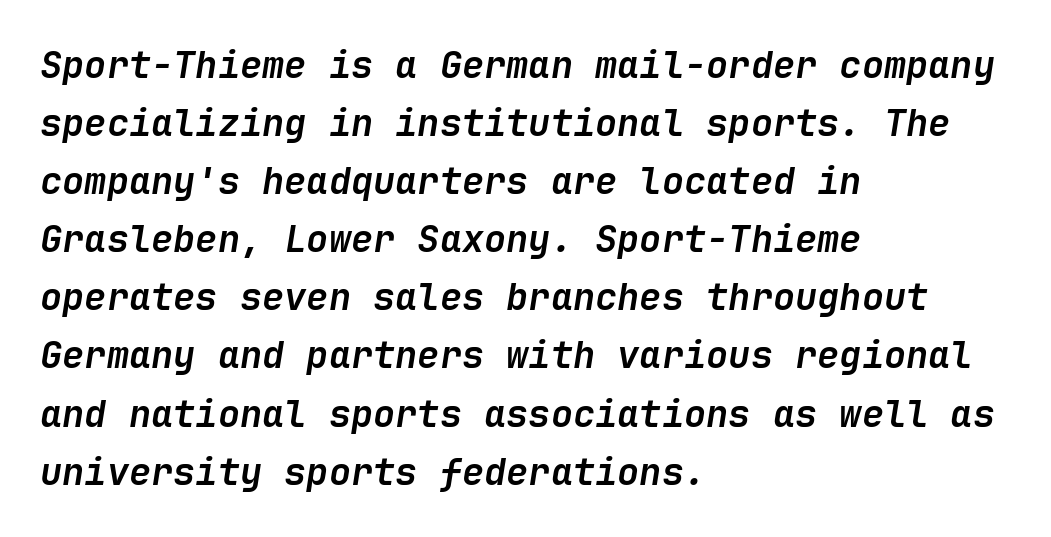
The image shows 37 px semibold type, italic (leaning right); set left-aligned, normal line spacing (1.57x), normal letter spacing, not underlined; low stroke contrast and a medium x-height.
